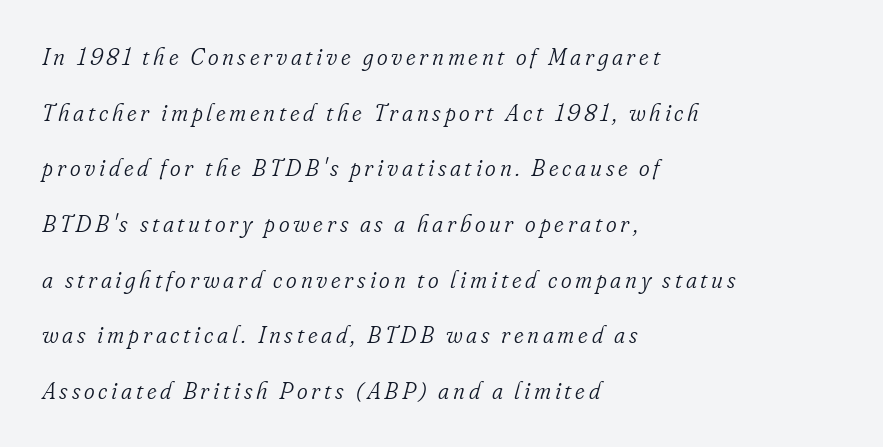
The image shows 23 px text type, italic (leaning right); set left-aligned, loose line spacing (2.42x), not underlined.
